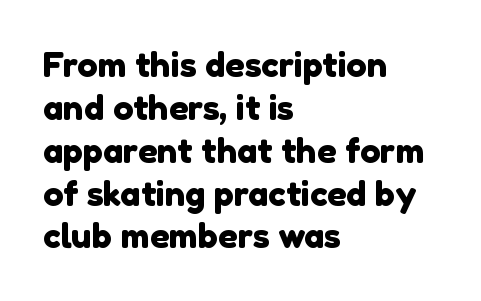
Default kerning and tracking; the words read as compact shapes. Does the type have serifs? No, each stem ends abruptly. Clear beneath every line of the passage. Every row of glyphs begins at an identical x-position on the left. Compared with typical paragraphs, the rows here are spaced about the same. Each letter keeps its own natural width here, so spacing adapts to shape.
